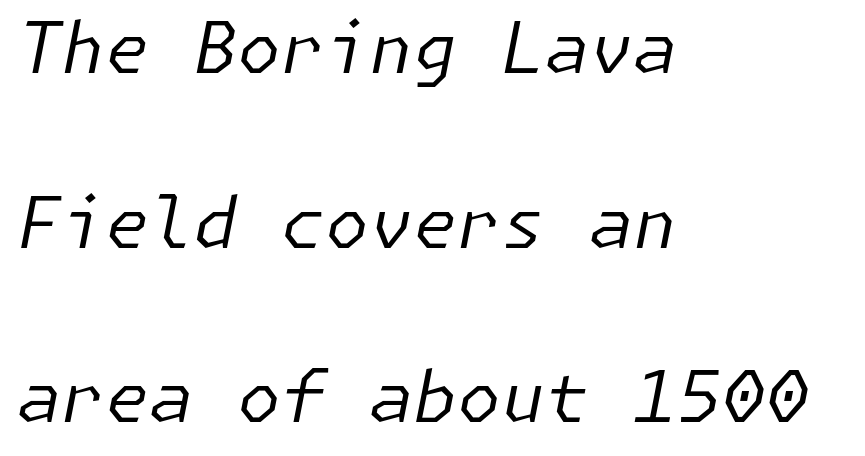
{"italic": "yes", "lean": "right", "slant_degrees": 11, "bold": "no", "weight": "regular", "width": "normal", "stroke_contrast": "low", "x_height": "medium", "underline": "no", "align": "left", "line_spacing": "loose", "line_spacing_ratio": 2.46, "letter_spacing": "normal", "letter_spacing_em": 0.0, "glyph_px": 71}
